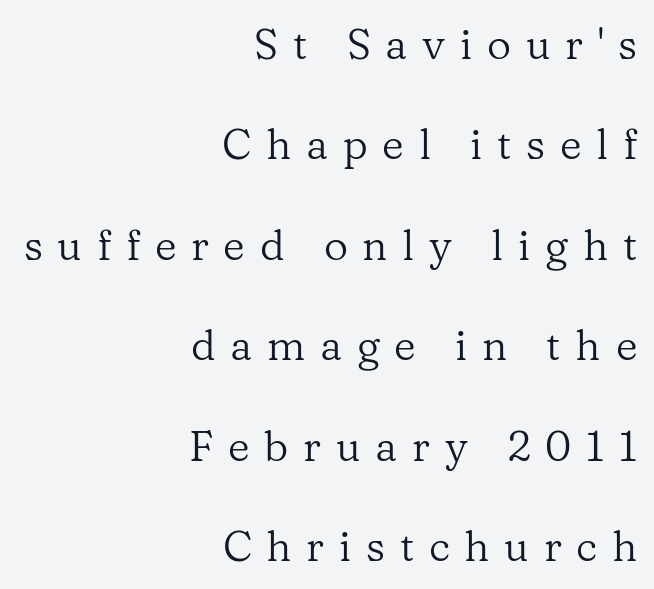
Words float on clear page, feet unadorned. Leftover space on each line is placed entirely before the opening word. The gaps between neighbouring characters are conspicuously large. A typesetter would label this face a serif. Does the leading feel generous? Absolutely, it's lavish. This sample uses an upright cut, with every glyph sitting square on the baseline.
